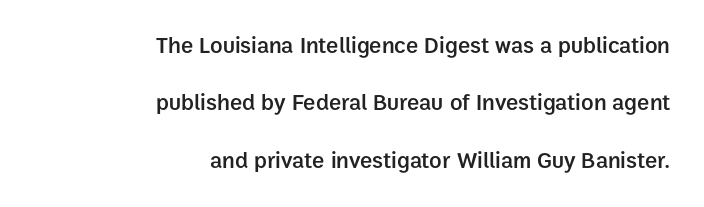
{"italic": "no", "bold": "semi", "underline": "no", "align": "right", "line_spacing": "loose", "line_spacing_ratio": 2.5, "letter_spacing": "normal", "letter_spacing_em": 0.0, "glyph_px": 23}
